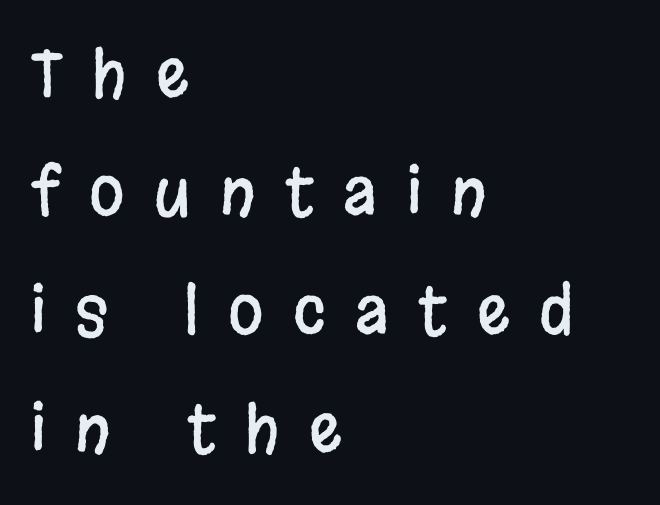
Q: Is the text italic (slanted)? A: No, it is upright.
Q: Is the typeface a serif or a sans-serif typeface? A: Sans-serif.
Q: Is the text underlined? A: No.
Q: How is the paragraph aligned? A: Left-aligned.
Q: Is the spacing between letters normal or unusually wide? A: Unusually wide.
Q: Width (condensed, normal, or wide)? A: Condensed.
Q: Stroke contrast? A: Low.
Q: x-height? A: Large.
Q: Monospaced? A: No.
